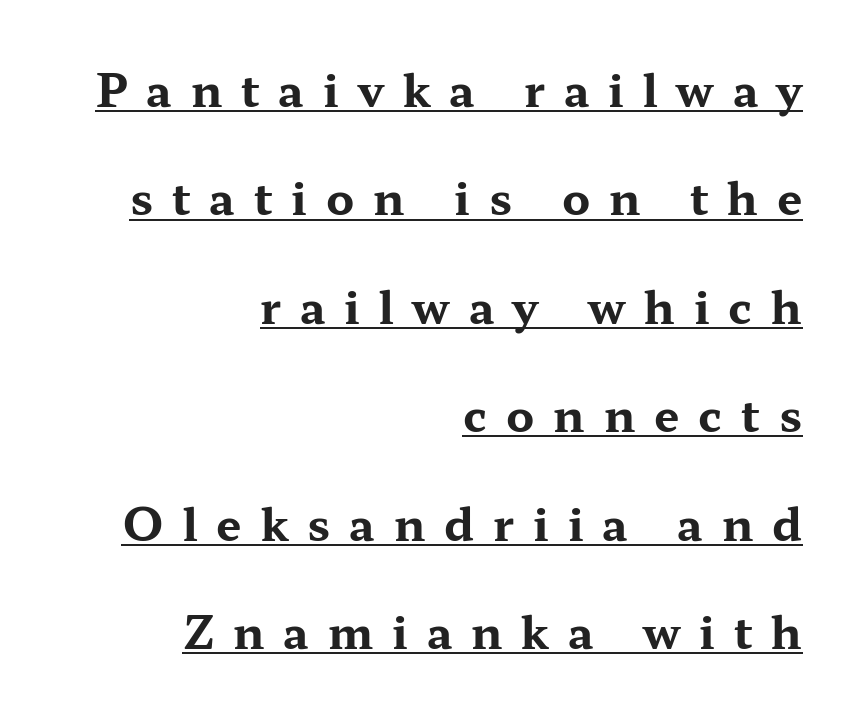
These lines stack with their right ends in a neat column. In terms of leading, this rendering errs on the spacious side. The type sits square on the baseline with zero lean. Note the varied advance widths — an 'i' is clearly narrower than an 'm'. In terms of weight, the rendering is a true, heavy bold.
